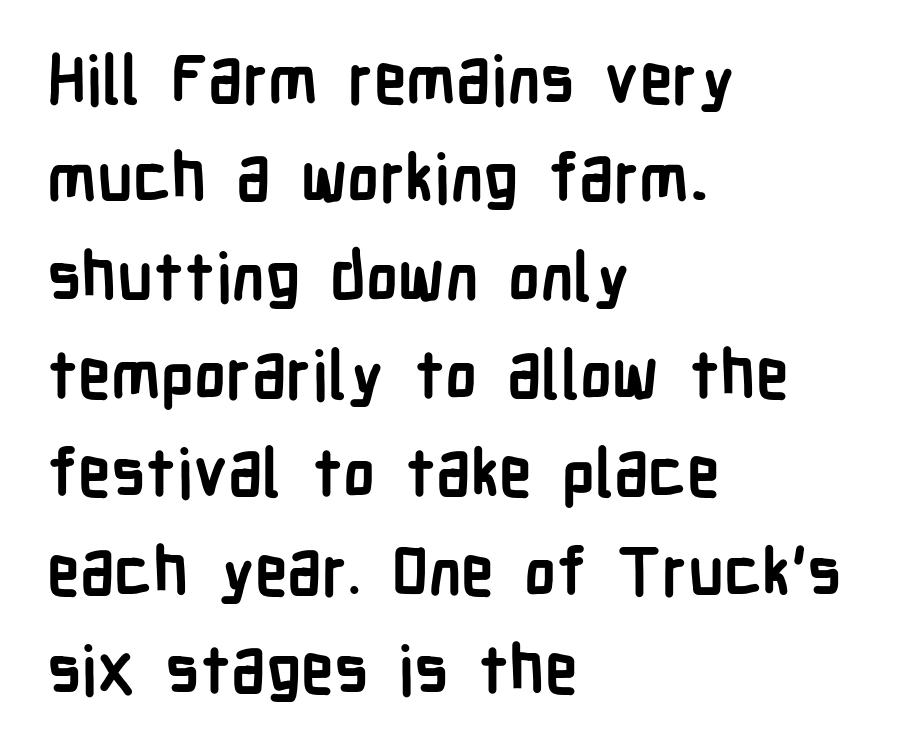
Q: Is the text bold? A: Yes.
Q: Is the text italic (slanted)? A: No, it is upright.
Q: Is the typeface a serif or a sans-serif typeface? A: Sans-serif.
Q: Is the text underlined? A: No.
Q: How is the paragraph aligned? A: Left-aligned.
Q: Is the spacing between letters normal or unusually wide? A: Normal.
Q: Is the spacing between lines tight, normal or loose? A: Normal.
Q: Width (condensed, normal, or wide)? A: Condensed.
Q: Stroke contrast? A: Low.
Q: x-height? A: Medium.
Q: Monospaced? A: No.
